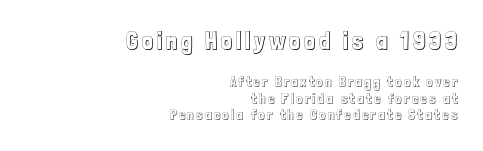
{"italic": "no", "underline": "no", "align": "right", "line_spacing_ratio": 1.17, "larger_block": "first", "size_ratio": 1.71, "glyph_px": 24}
